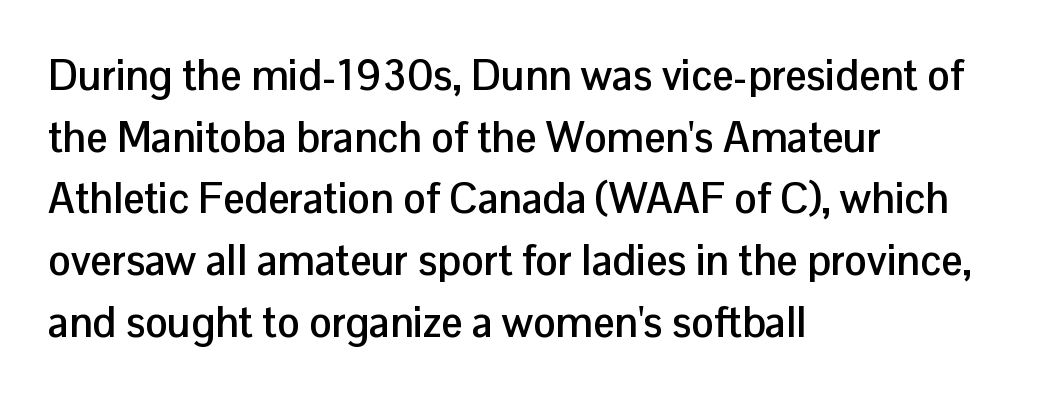
Horizontal bands of white between lines are of average thickness. Heft: maximum for text — a bold. Nobody touched the tracking dial on this one. The passage shown is typeset with a sans-serif family. Nobody drew a line under any word here. Is there any slant? The stems are plumb.
